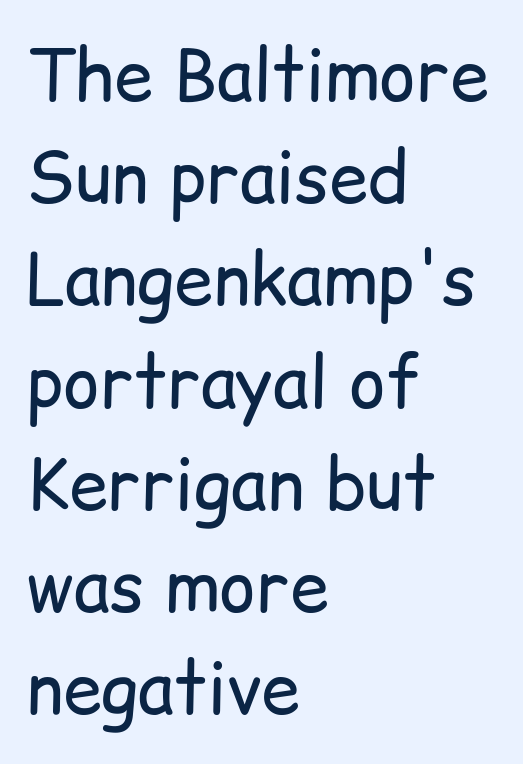
{"serif": "no", "italic": "no", "bold": "no", "weight": "regular", "width": "normal", "stroke_contrast": "low", "x_height": "medium", "monospaced": "no", "underline": "no", "align": "left", "line_spacing": "normal", "line_spacing_ratio": 1.46, "letter_spacing": "normal", "letter_spacing_em": 0.0, "glyph_px": 70}
